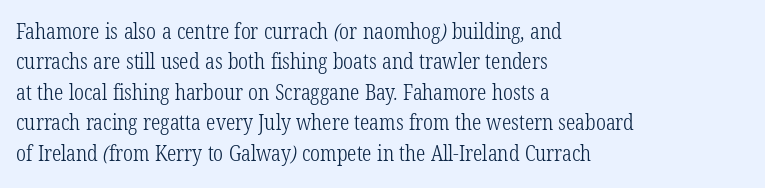
{"bold": "no", "underline": "no", "align": "left", "line_spacing": "normal", "line_spacing_ratio": 1.45, "letter_spacing": "normal", "letter_spacing_em": 0.0, "glyph_px": 21}
